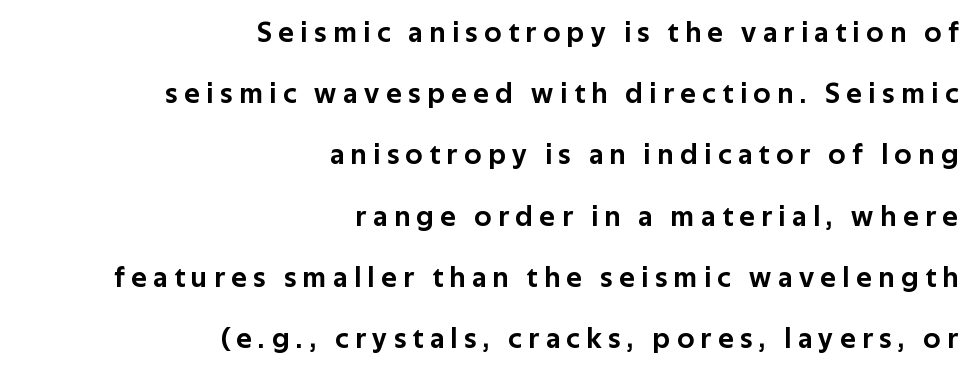
The image shows 29 px sans-serif type, upright; set right-aligned, loose line spacing (2.11x), unusually wide letter spacing (+0.23 em), not underlined; low stroke contrast and a medium x-height.
